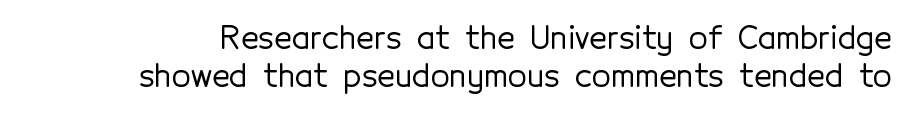
The image shows 31 px sans-serif type, upright; set line spacing 1.23x, normal letter spacing, not underlined; a medium x-height.
